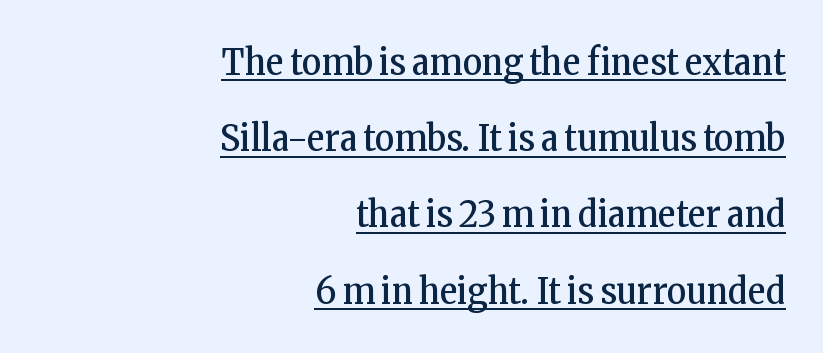
Q: Is the text bold? A: No.
Q: Is the text italic (slanted)? A: No, it is upright.
Q: Is the typeface a serif or a sans-serif typeface? A: Serif.
Q: Is the text underlined? A: Yes.
Q: How is the paragraph aligned? A: Right-aligned.
Q: Is the spacing between letters normal or unusually wide? A: Normal.
Q: Is the spacing between lines tight, normal or loose? A: Loose.
Q: Width (condensed, normal, or wide)? A: Condensed.
Q: Stroke contrast? A: Low.
Q: x-height? A: Medium.
Q: Monospaced? A: No.
